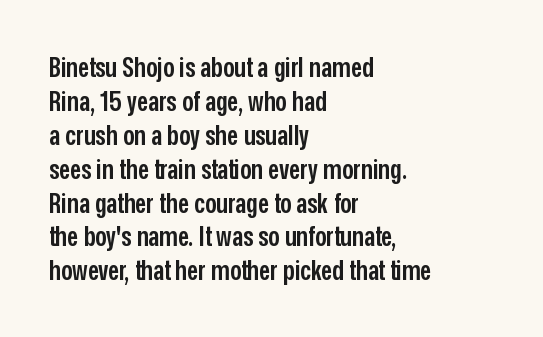
The rendering uses a semibold face; strokes are thickened but not to full bold. This is the regular roman posture of the typeface. Looks like regular typesetting: each glyph gets only the width it needs. Line beginnings align vertically; line endings do not. Serif or sans? Sans — the stroke terminals are bare.
